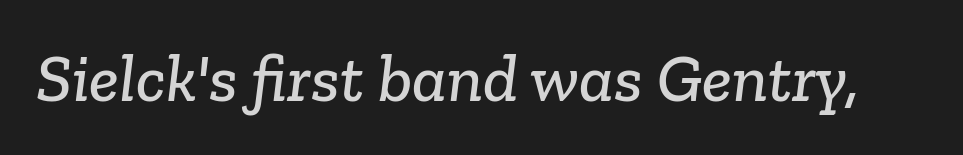
Typographically, this falls in the serif category. Just letters on the line, the space beneath them empty. Looks like regular typesetting: each glyph gets only the width it needs. Spacing between characters is what you'd get straight out of the box.
